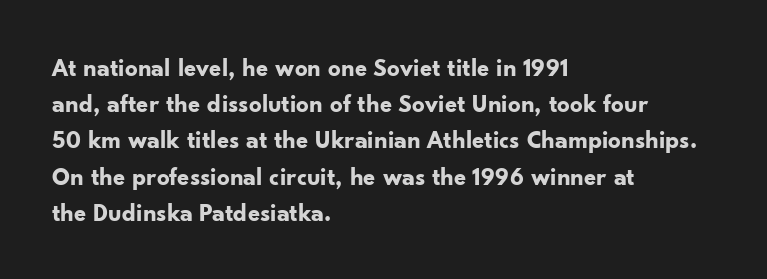
The image shows 25 px bold type, upright; set left-aligned, normal line spacing (1.45x), normal letter spacing, not underlined.
